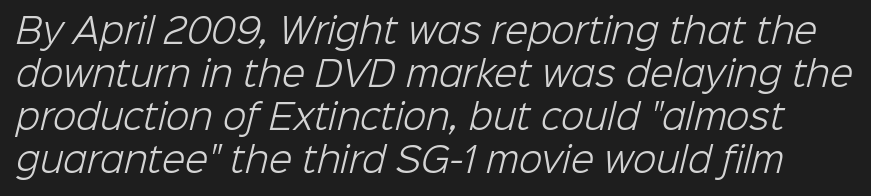
{"serif": "no", "bold": "no", "weight": "light", "width": "normal", "stroke_contrast": "low", "x_height": "medium", "monospaced": "no", "underline": "no", "line_spacing": "normal", "line_spacing_ratio": 1.26, "letter_spacing": "normal", "letter_spacing_em": 0.0, "glyph_px": 34}
